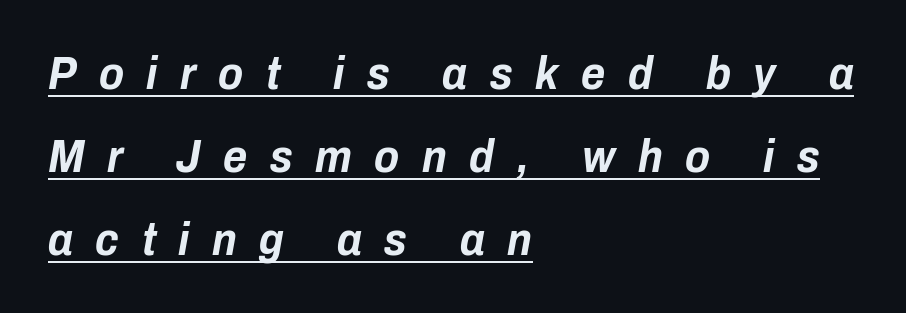
Q: Is the text bold? A: Yes.
Q: Is the text italic (slanted)? A: Yes, it leans right by about 10 degrees.
Q: Is the text underlined? A: Yes.
Q: How is the paragraph aligned? A: Left-aligned.
Q: Is the spacing between letters normal or unusually wide? A: Unusually wide.
Q: Width (condensed, normal, or wide)? A: Condensed.
Q: Stroke contrast? A: Low.
Q: x-height? A: Medium.
Q: Monospaced? A: No.
